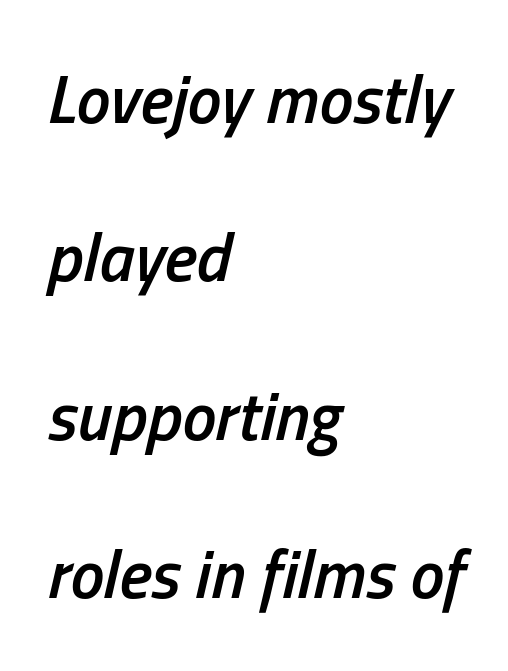
{"italic": "yes", "lean": "right", "slant_degrees": 13, "bold": "semi", "weight": "semibold", "width": "condensed", "stroke_contrast": "low", "x_height": "medium", "monospaced": "no", "underline": "no", "align": "left", "line_spacing": "loose", "line_spacing_ratio": 2.33, "letter_spacing": "normal", "letter_spacing_em": 0.0, "glyph_px": 68}
